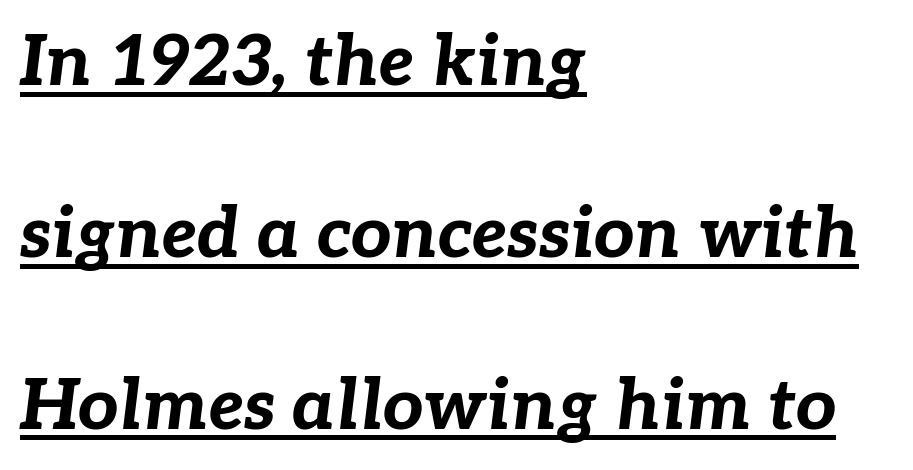
The image shows 71 px bold type, italic (leaning right); set left-aligned, loose line spacing (2.42x), normal letter spacing, underlined; low stroke contrast and a medium x-height.
